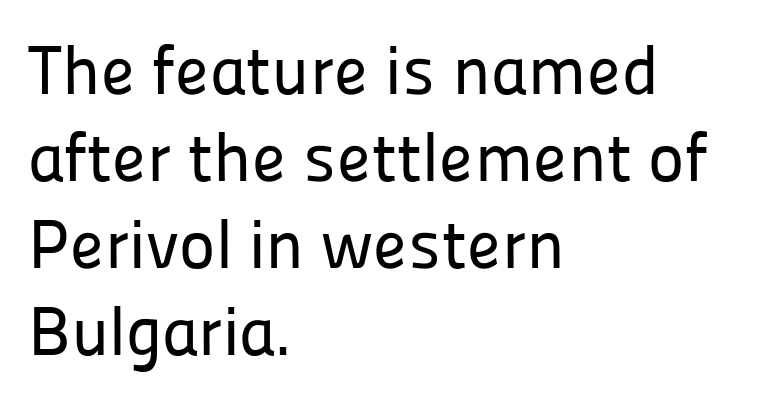
The image shows 69 px sans-serif type, upright; set left-aligned, normal line spacing (1.26x), normal letter spacing, not underlined; low stroke contrast and a medium x-height.
